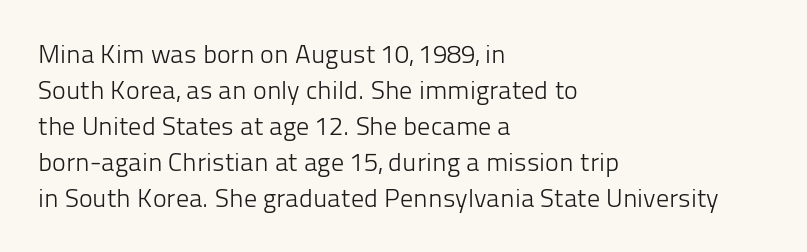
Q: Is the text bold? A: No.
Q: Is the text italic (slanted)? A: No, it is upright.
Q: Is the text underlined? A: No.
Q: How is the paragraph aligned? A: Left-aligned.
Q: Is the spacing between letters normal or unusually wide? A: Normal.
Q: Is the spacing between lines tight, normal or loose? A: Normal.
